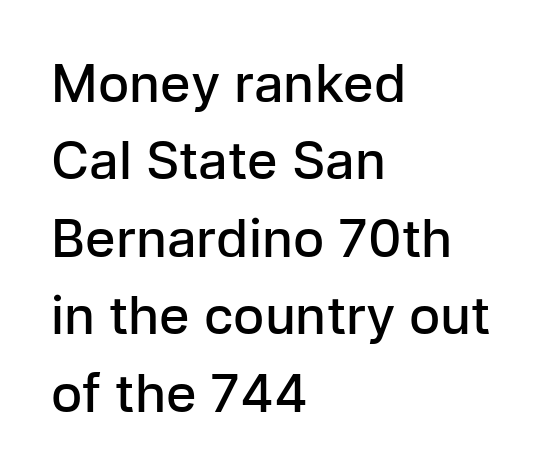
The specimen omits any rule beneath the text block's lines. The lines are quadded left. The block of text has a typical density, with ordinary space between rows. Ascenders rise straight up at ninety degrees.
